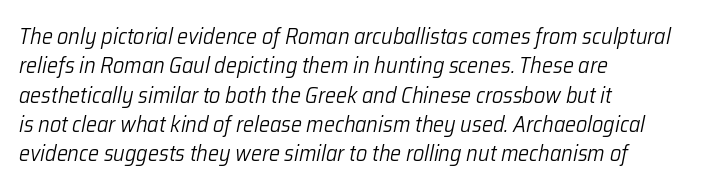
The image shows 22 px text type, italic (leaning right); set left-aligned, normal line spacing (1.33x), normal letter spacing, not underlined.
